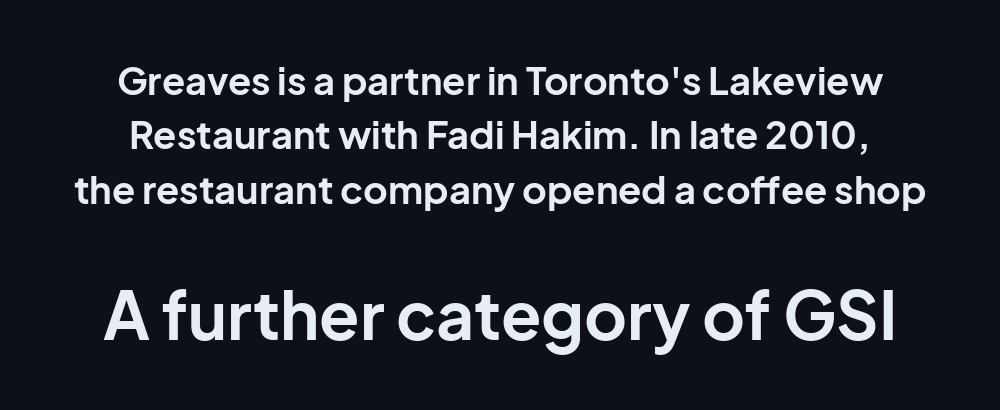
The image shows 66 px bold sans-serif type, upright; set normal line spacing (1.43x), normal letter spacing, not underlined; the second (bottom) block is 1.74x larger; low stroke contrast and a medium x-height.
